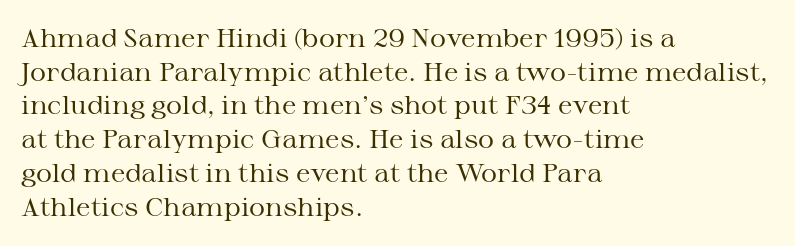
The image shows 25 px text type, upright; set left-aligned, normal line spacing (1.35x), normal letter spacing, not underlined.
